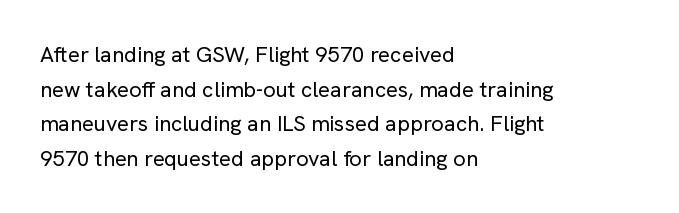
{"italic": "no", "bold": "no", "underline": "no", "align": "left", "line_spacing": "normal", "line_spacing_ratio": 1.57, "letter_spacing": "normal", "letter_spacing_em": 0.0, "glyph_px": 22}
